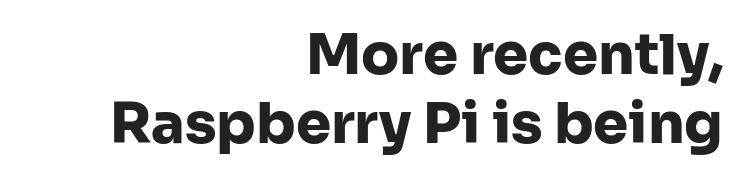
Q: Is the text bold? A: Yes.
Q: Is the text italic (slanted)? A: No, it is upright.
Q: Is the typeface a serif or a sans-serif typeface? A: Sans-serif.
Q: Is the text underlined? A: No.
Q: How is the paragraph aligned? A: Right-aligned.
Q: Is the spacing between letters normal or unusually wide? A: Normal.
Q: Width (condensed, normal, or wide)? A: Normal.
Q: Stroke contrast? A: Low.
Q: x-height? A: Medium.
Q: Monospaced? A: No.
